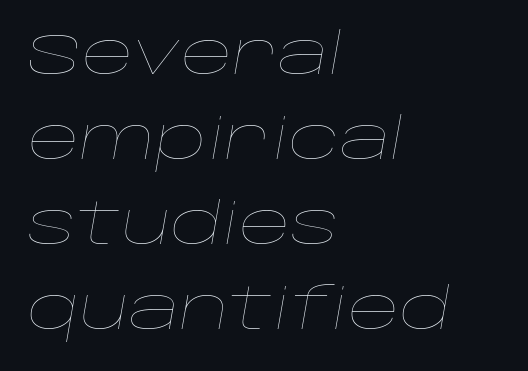
Q: Is the text bold? A: No.
Q: Is the text italic (slanted)? A: Yes, it leans right by about 10 degrees.
Q: Is the text underlined? A: No.
Q: How is the paragraph aligned? A: Left-aligned.
Q: Is the spacing between letters normal or unusually wide? A: Normal.
Q: Is the spacing between lines tight, normal or loose? A: Normal.
Q: Width (condensed, normal, or wide)? A: Wide.
Q: Stroke contrast? A: Low.
Q: x-height? A: Large.
Q: Monospaced? A: No.
